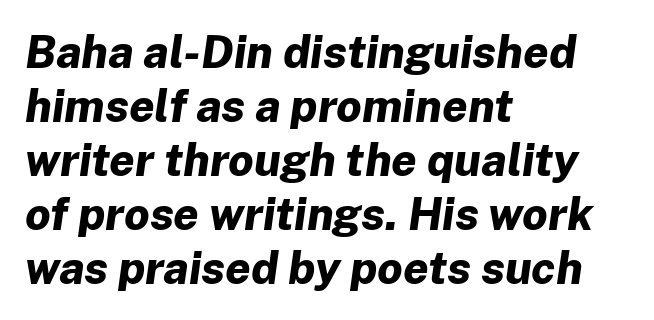
Typesetter's note: full bold, strokes at maximum text heaviness. Varying glyph widths throughout — classic text-font behaviour. Any mark beneath the type? The region is blank. A student would call this left alignment; a typographer would say flush left, rag right. When letters slant like this, we call the style italic. You could call the tracking neutral — neither tight nor loose.
